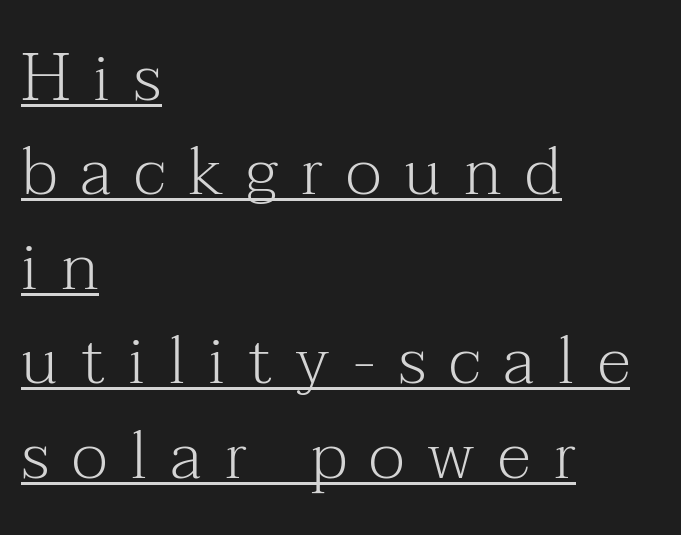
The image shows 67 px light serif type, upright; set left-aligned, normal line spacing (1.41x), unusually wide letter spacing (+0.34 em), underlined; medium stroke contrast and a medium x-height.
